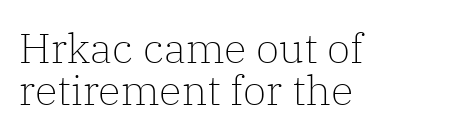
{"serif": "yes", "italic": "no", "bold": "no", "weight": "light", "width": "normal", "stroke_contrast": "low", "x_height": "medium", "monospaced": "no", "underline": "no", "align": "left", "line_spacing": "tight", "line_spacing_ratio": 1.01, "letter_spacing": "normal", "letter_spacing_em": 0.0, "glyph_px": 42}
